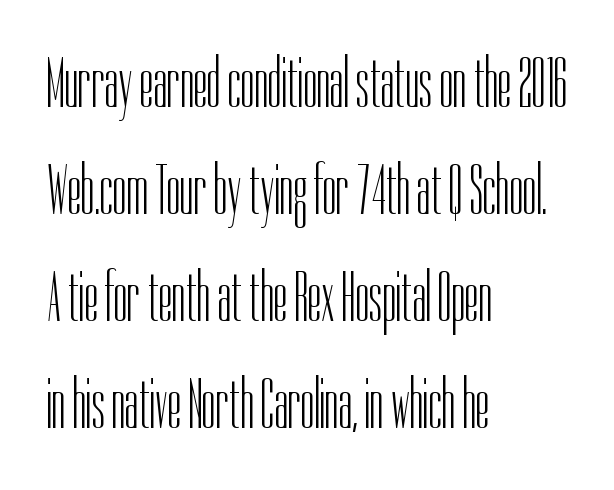
{"serif": "no", "italic": "no", "bold": "no", "weight": "light", "width": "condensed", "stroke_contrast": "low", "x_height": "medium", "monospaced": "no", "underline": "no", "align": "left", "line_spacing": "normal", "line_spacing_ratio": 1.53, "letter_spacing": "normal", "letter_spacing_em": 0.0, "glyph_px": 70}
